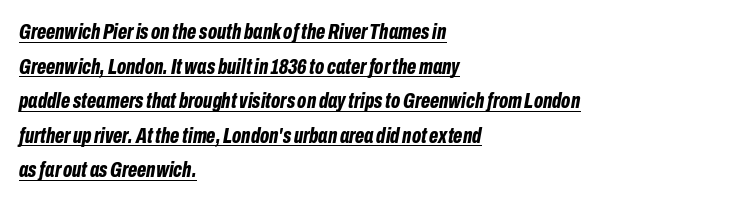
{"italic": "yes", "lean": "right", "slant_degrees": 10, "bold": "yes", "underline": "yes", "align": "left", "line_spacing": "normal", "line_spacing_ratio": 1.57, "letter_spacing": "normal", "letter_spacing_em": 0.0, "glyph_px": 22}
